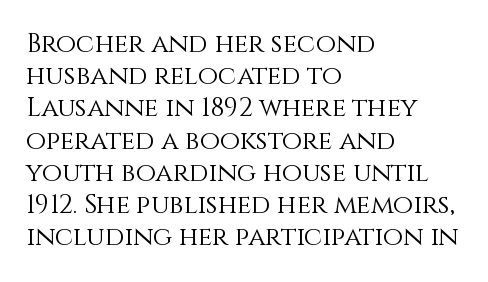
Q: Is the text bold? A: No.
Q: Is the text italic (slanted)? A: No, it is upright.
Q: Is the text underlined? A: No.
Q: How is the paragraph aligned? A: Left-aligned.
Q: Is the spacing between letters normal or unusually wide? A: Normal.
